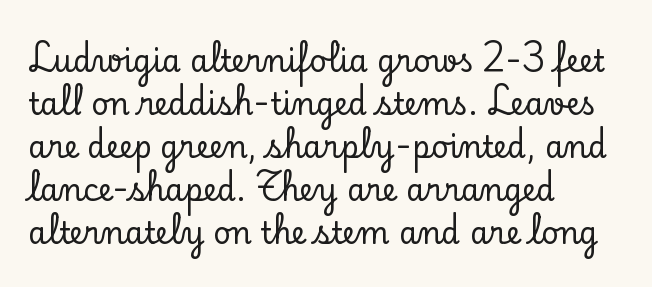
The image shows 30 px serif type, upright; set left-aligned, normal line spacing (1.43x), normal letter spacing, not underlined; low stroke contrast and a small x-height.
